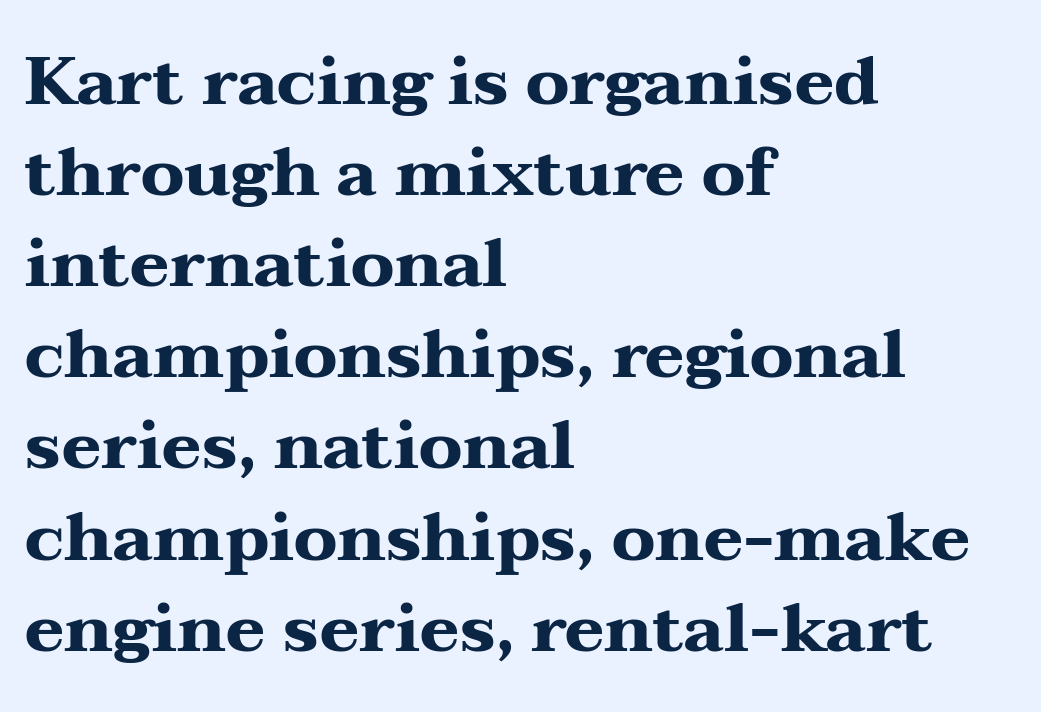
The image shows 67 px heavy, wide serif type, upright; set left-aligned, normal line spacing (1.36x), normal letter spacing, not underlined; medium stroke contrast and a medium x-height.
